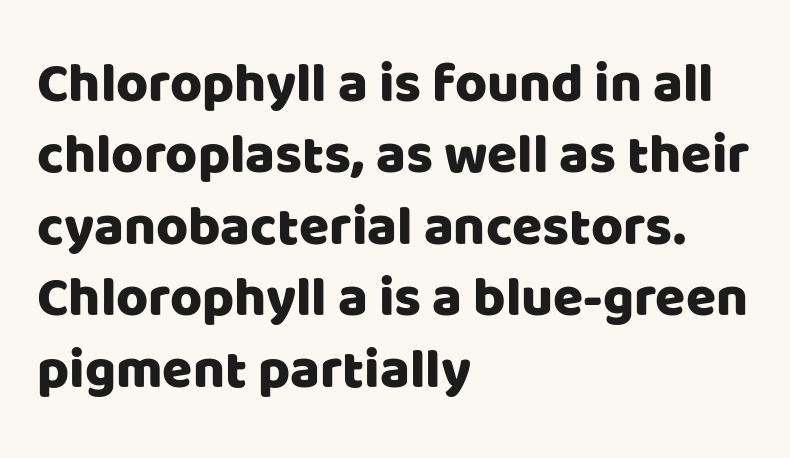
The text block is weighted toward the left margin, trailing off unevenly rightward. Rendered with straight, roman letterforms. This rendering employs a face without finishing strokes, i.e., a sans-serif. You could not count columns in this text — the font is proportionally spaced. A typesetter would call this zero additional tracking. The passage shown stacks its lines at a standard gap.
